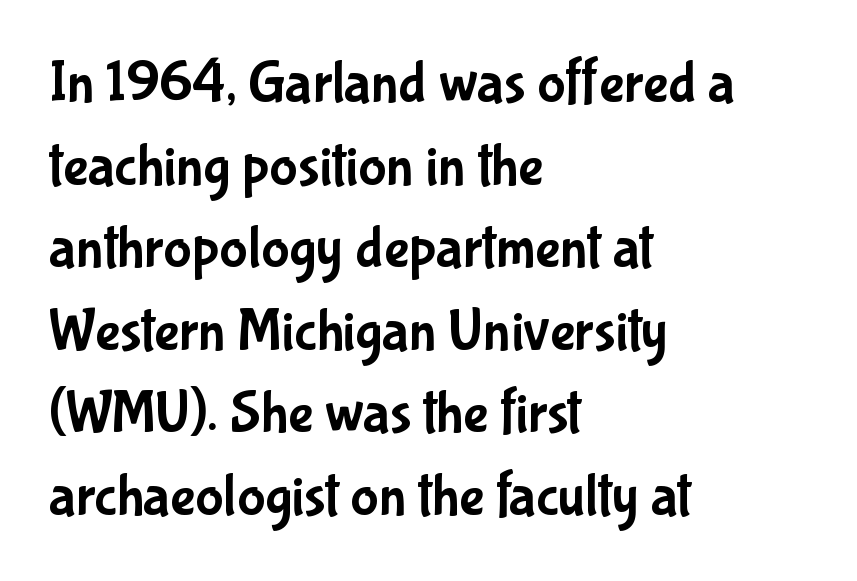
{"serif": "no", "italic": "no", "width": "condensed", "stroke_contrast": "low", "x_height": "medium", "monospaced": "no", "underline": "no", "align": "left", "line_spacing": "normal", "line_spacing_ratio": 1.4, "letter_spacing": "normal", "letter_spacing_em": 0.0, "glyph_px": 59}
